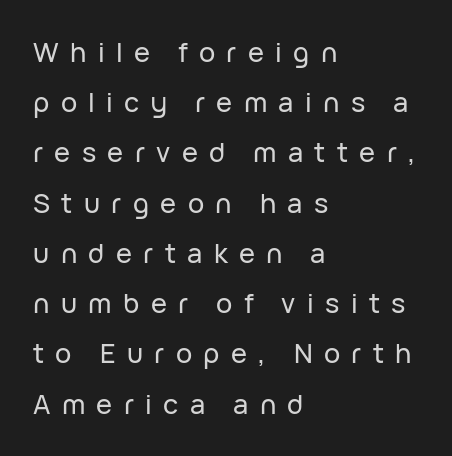
Q: Is the text italic (slanted)? A: No, it is upright.
Q: Is the text underlined? A: No.
Q: How is the paragraph aligned? A: Left-aligned.
Q: Is the spacing between letters normal or unusually wide? A: Unusually wide.
